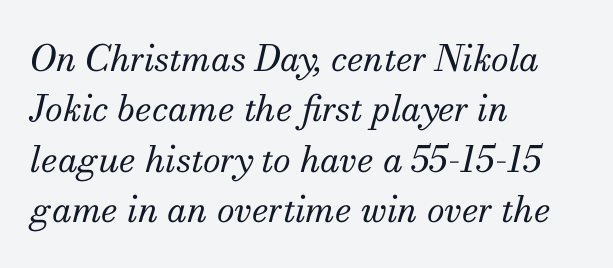
Think of a printed novel: that variable character pitch is what you see here. Lines of text with bare space underneath. The rag falls on the right side of this text block. The letterforms sit at book weight or below. Tracking value appears to be zero — textbook default spacing. Type style note: has serifs.
